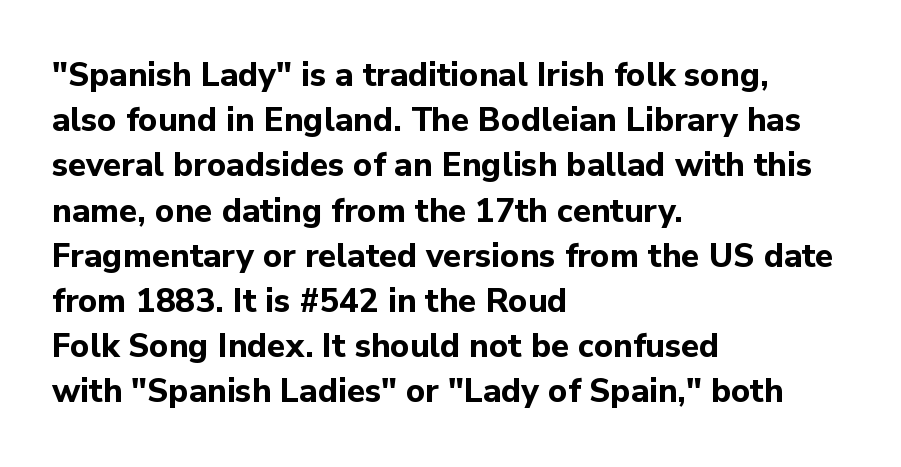
Q: Is the text bold? A: Yes.
Q: Is the text italic (slanted)? A: No, it is upright.
Q: Is the typeface a serif or a sans-serif typeface? A: Sans-serif.
Q: Is the text underlined? A: No.
Q: How is the paragraph aligned? A: Left-aligned.
Q: Is the spacing between letters normal or unusually wide? A: Normal.
Q: Is the spacing between lines tight, normal or loose? A: Normal.
Q: Width (condensed, normal, or wide)? A: Normal.
Q: Stroke contrast? A: Low.
Q: x-height? A: Medium.
Q: Monospaced? A: No.
